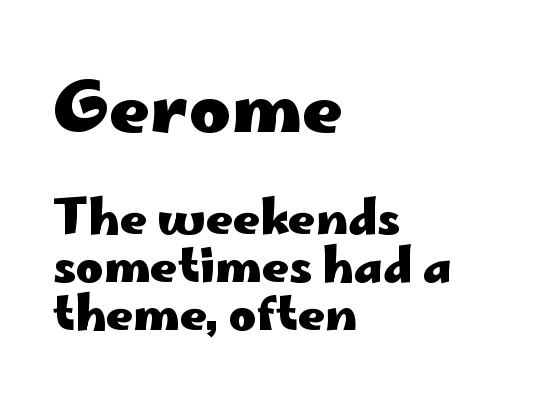
The image shows 71 px heavy, wide sans-serif type, upright; set left-aligned, tight line spacing (1.02x), normal letter spacing, not underlined; the first (top) block is 1.51x larger; low stroke contrast and a small x-height.
